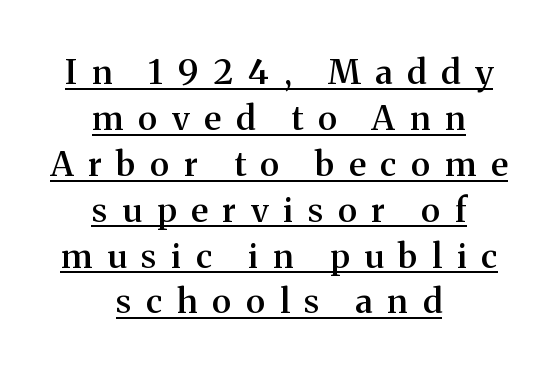
The image shows 34 px semibold serif type, upright; set centered, normal line spacing (1.35x), unusually wide letter spacing (+0.44 em), underlined; medium stroke contrast and a medium x-height.
